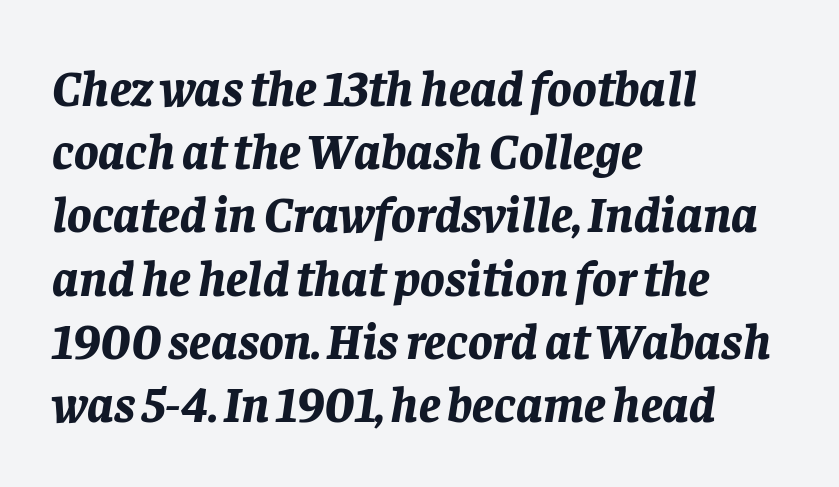
Is this a fixed-width face? No — the glyphs have proportional, varying widths. Just letters on the line, the space beneath them empty. The lettering tilts uniformly, giving the passage an italic look. This sample is left-justified, so line endings fall wherever the words run out.
